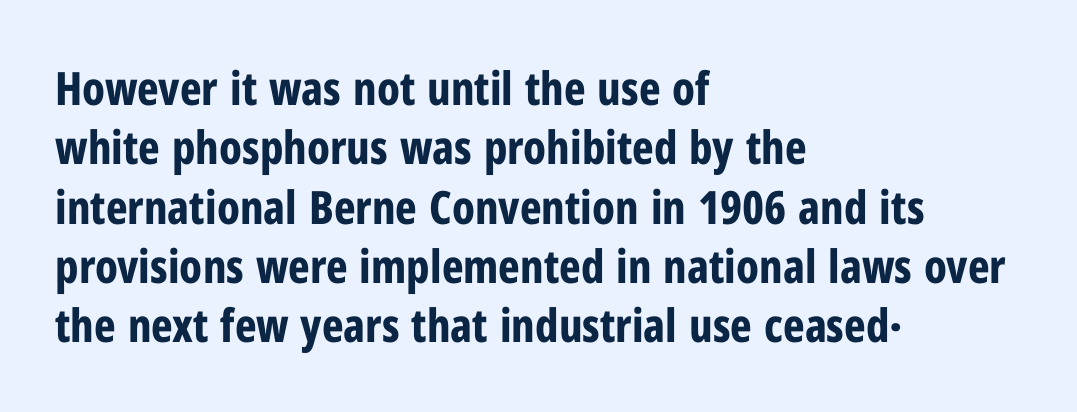
{"serif": "no", "italic": "no", "bold": "yes", "weight": "bold", "width": "condensed", "stroke_contrast": "low", "x_height": "medium", "monospaced": "no", "underline": "no", "align": "left", "line_spacing": "normal", "line_spacing_ratio": 1.29, "letter_spacing": "normal", "letter_spacing_em": 0.0, "glyph_px": 46}
